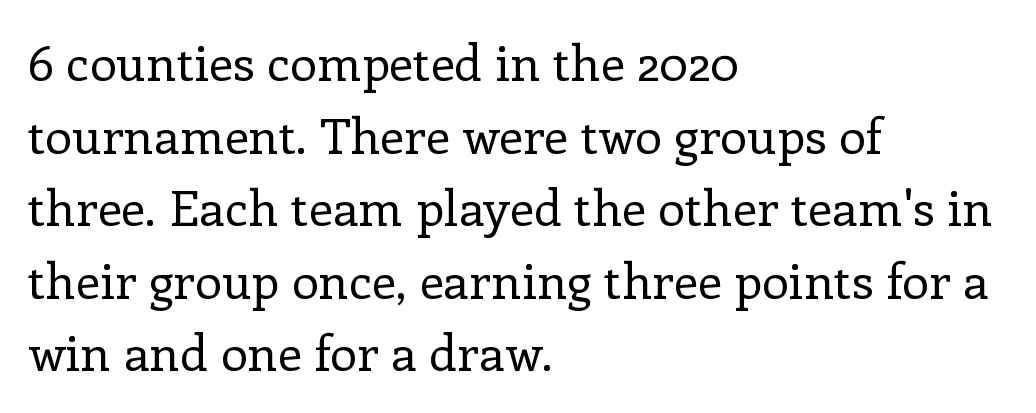
The vertical gap from one line to the next is medium. Between one letter and the next there's only the usual sliver of space. Nothing heavy about these letters — not bold at all. No word sits above an underline. This sample uses a serif face.
